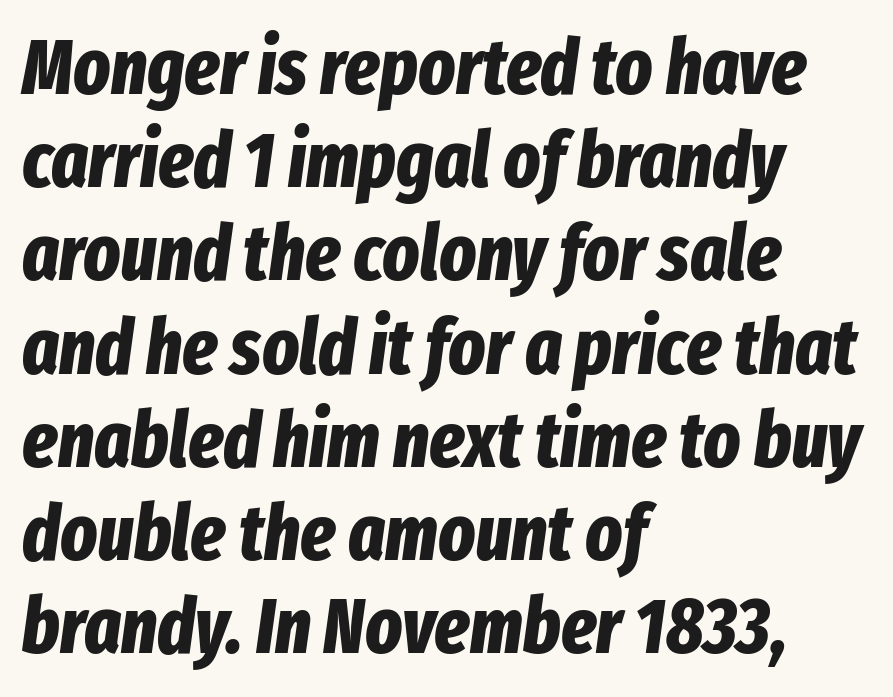
Q: Is the text bold? A: Yes.
Q: Is the text italic (slanted)? A: Yes, it leans right by about 8 degrees.
Q: Is the text underlined? A: No.
Q: How is the paragraph aligned? A: Left-aligned.
Q: Is the spacing between letters normal or unusually wide? A: Normal.
Q: Width (condensed, normal, or wide)? A: Condensed.
Q: Stroke contrast? A: Low.
Q: x-height? A: Medium.
Q: Monospaced? A: No.
